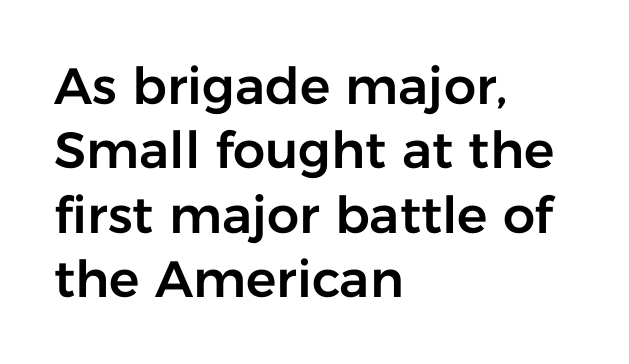
Q: Is the text italic (slanted)? A: No, it is upright.
Q: Is the typeface a serif or a sans-serif typeface? A: Sans-serif.
Q: Is the text underlined? A: No.
Q: How is the paragraph aligned? A: Left-aligned.
Q: Is the spacing between letters normal or unusually wide? A: Normal.
Q: Is the spacing between lines tight, normal or loose? A: Normal.
Q: Width (condensed, normal, or wide)? A: Normal.
Q: Stroke contrast? A: Low.
Q: x-height? A: Medium.
Q: Monospaced? A: No.
